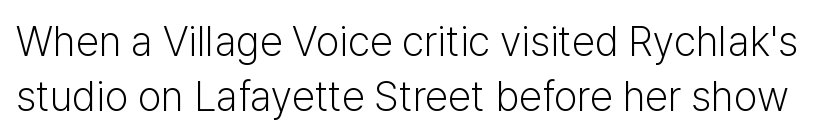
You could not count columns in this text — the font is proportionally spaced. This reads as an unemphasized weight, regular at the heaviest. Characters remain perfectly vertical along every line. Each letter's strokes conclude bluntly, with no projecting serifs. The baseline area is clear. The designer left line spacing at the default.
